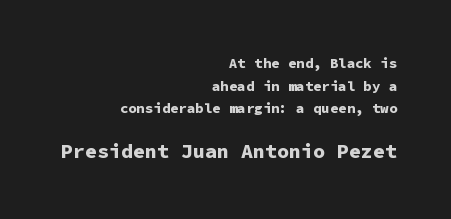
The image shows 20 px bold type, upright; set right-aligned, normal line spacing (1.62x), normal letter spacing, not underlined; the second (bottom) block is 1.43x larger.
